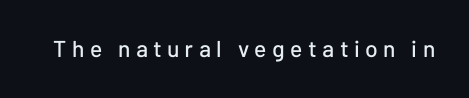
Q: Is the text italic (slanted)? A: No, it is upright.
Q: Is the text underlined? A: No.
Q: Is the spacing between letters normal or unusually wide? A: Unusually wide.
